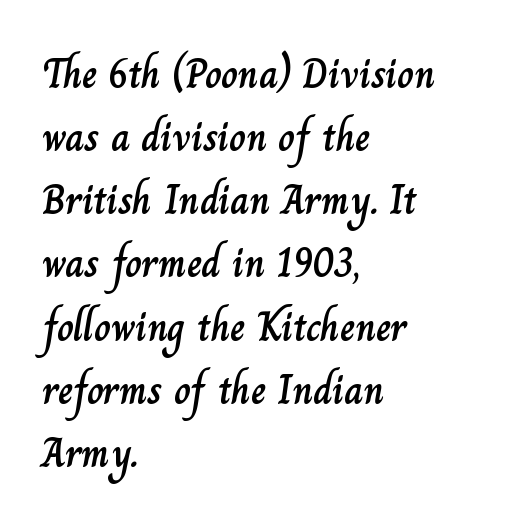
{"width": "normal", "stroke_contrast": "low", "x_height": "small", "monospaced": "no", "underline": "no", "align": "left", "line_spacing": "normal", "line_spacing_ratio": 1.54, "letter_spacing": "normal", "letter_spacing_em": 0.0, "glyph_px": 41}
